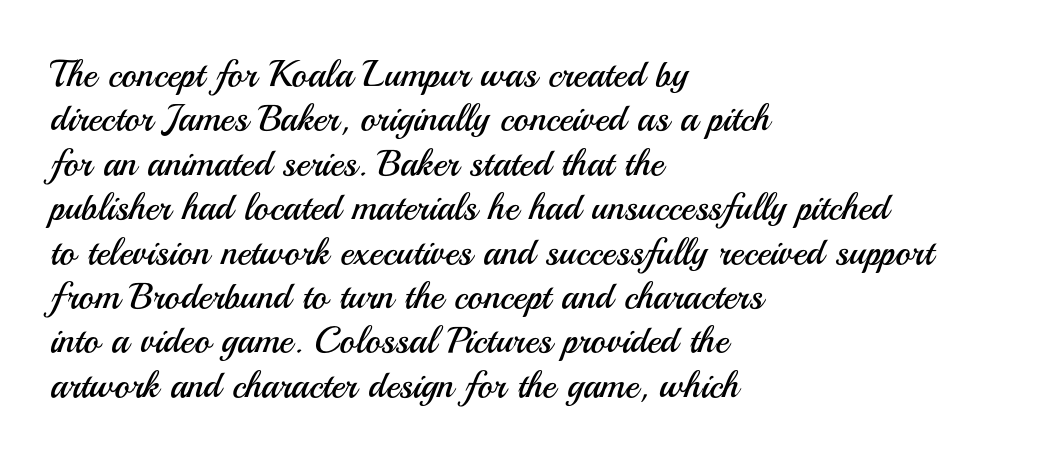
Looks like regular typesetting: each glyph gets only the width it needs. Beneath every word, the page is bare. The type is set solid horizontally, with unmodified tracking. Typographically, this falls in the sans-serif category.
